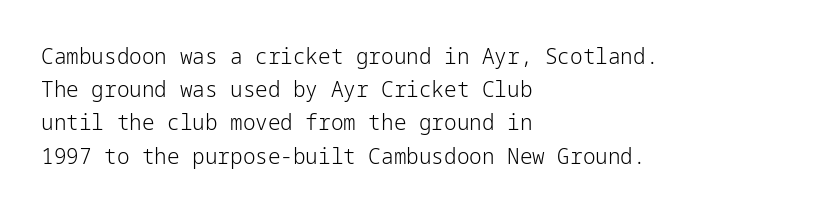
Q: Is the text bold? A: No.
Q: Is the text italic (slanted)? A: No, it is upright.
Q: Is the text underlined? A: No.
Q: How is the paragraph aligned? A: Left-aligned.
Q: Is the spacing between letters normal or unusually wide? A: Normal.
Q: Is the spacing between lines tight, normal or loose? A: Normal.
